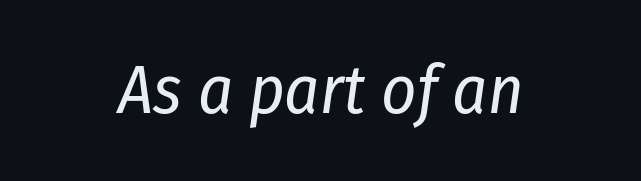
{"italic": "yes", "lean": "right", "slant_degrees": 8, "bold": "no", "weight": "regular", "width": "condensed", "stroke_contrast": "low", "x_height": "medium", "monospaced": "no", "underline": "no", "align": "center", "letter_spacing": "normal", "letter_spacing_em": 0.0, "glyph_px": 68}
